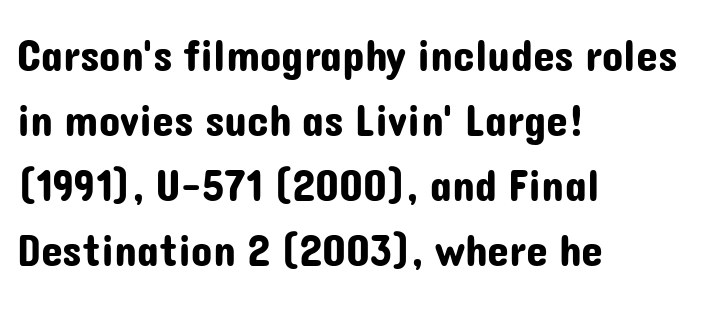
The image shows 44 px sans-serif type, upright; set left-aligned, normal line spacing (1.48x), normal letter spacing, not underlined; low stroke contrast and a medium x-height.
